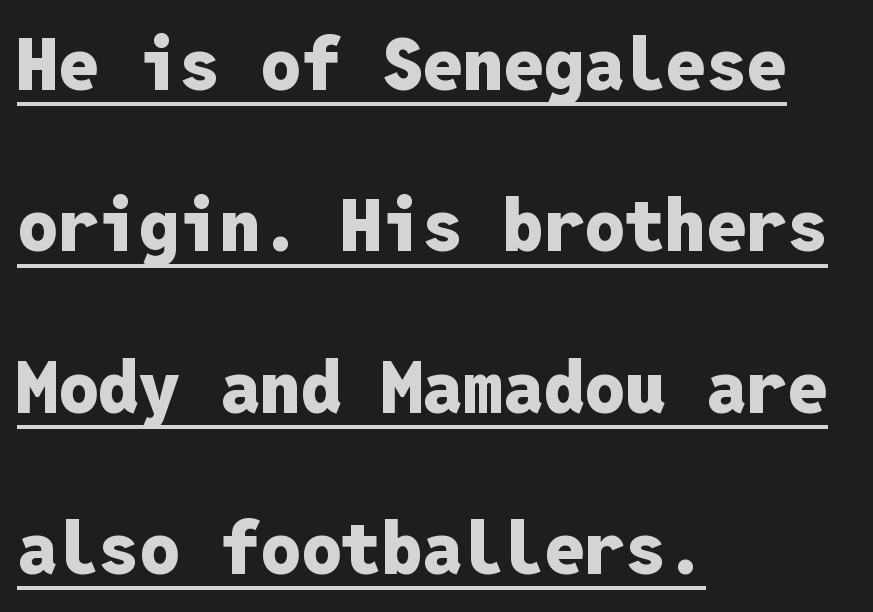
The image shows 72 px heavy sans-serif type, upright, monospaced; set left-aligned, loose line spacing (2.24x), normal letter spacing, underlined; low stroke contrast and a medium x-height.
